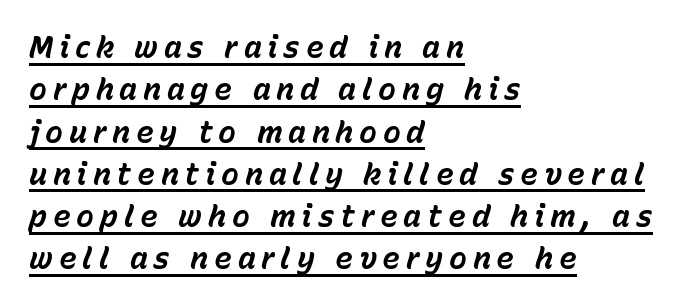
One-word summary of the alignment: left. Designer's note — italics engaged. A normal amount of white space separates one row of letters from the next. This sample has the flowing, uneven cadence of proportional lettering. Each glyph is drawn with heavy, bold strokes.
